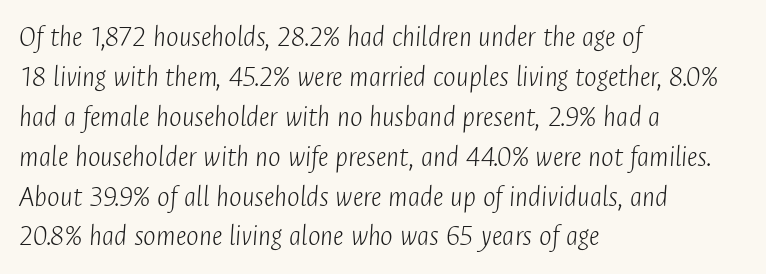
Characters are canted at an angle relative to the baseline's perpendicular. Character widths vary here, with narrow letters taking less room than wide ones. Tracking here is standard; glyphs follow each other at the usual distance. How would I describe the line gaps? Plain and ordinary. No extra ink here — the face is not bold.
